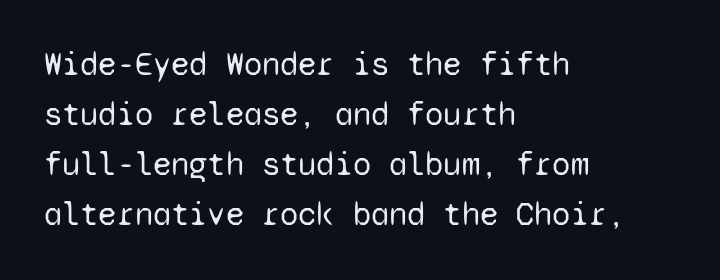
Nope, no serifs anywhere on these letters. Each letter, wide or thin by design, is forced into the same width here. Short and long lines alike share a common starting point at left. Is this a heavy cut? Hardly; it is regular or lighter. Descender tails drop into unmarked territory. The typography opts for an upright posture over an oblique one.
